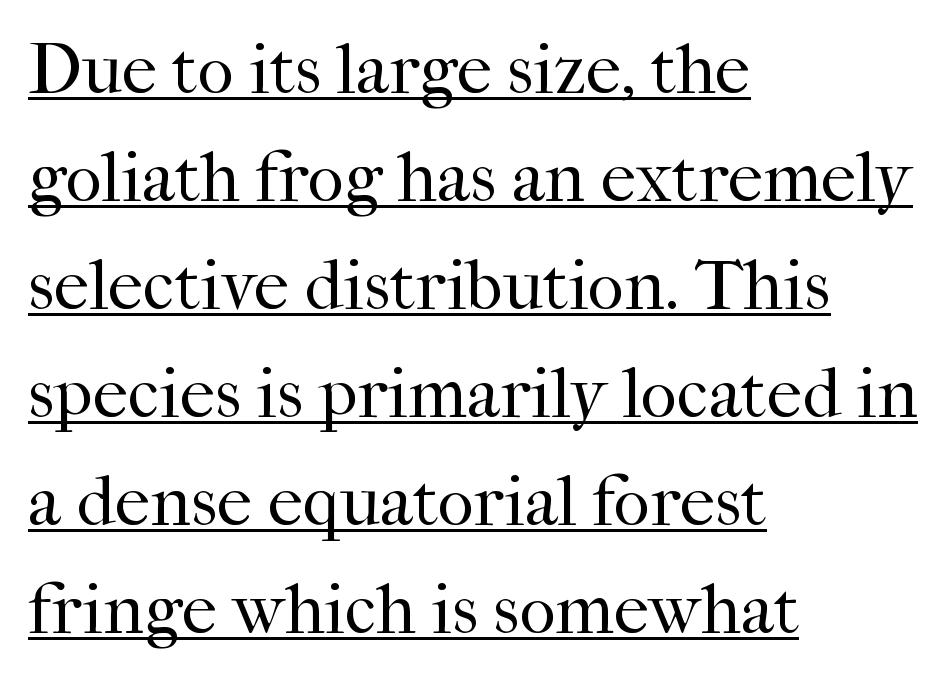
{"serif": "yes", "italic": "no", "bold": "no", "weight": "regular", "width": "normal", "stroke_contrast": "high", "x_height": "medium", "monospaced": "no", "underline": "yes", "align": "left", "line_spacing": "normal", "line_spacing_ratio": 1.52, "letter_spacing": "normal", "letter_spacing_em": 0.0, "glyph_px": 71}
